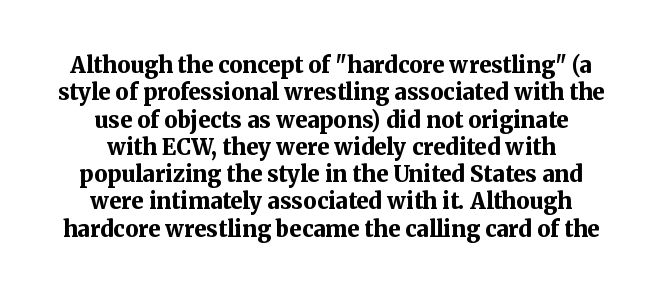
Q: Is the text bold? A: Yes.
Q: Is the text italic (slanted)? A: No, it is upright.
Q: Is the text underlined? A: No.
Q: How is the paragraph aligned? A: Centered.
Q: Is the spacing between letters normal or unusually wide? A: Normal.
